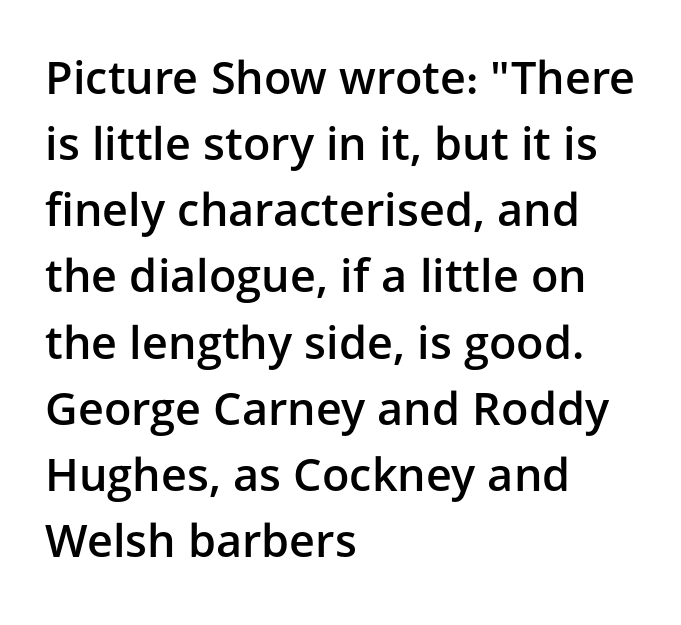
{"serif": "no", "italic": "no", "bold": "semi", "weight": "semibold", "width": "normal", "stroke_contrast": "low", "x_height": "medium", "monospaced": "no", "underline": "no", "align": "left", "line_spacing": "normal", "line_spacing_ratio": 1.47, "letter_spacing": "normal", "letter_spacing_em": 0.0, "glyph_px": 45}
